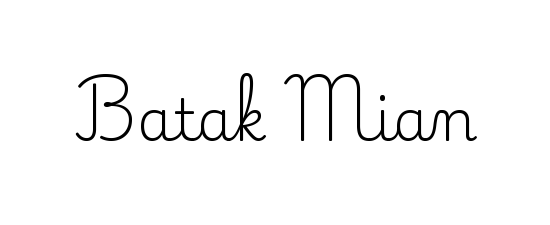
{"italic": "no", "bold": "no", "weight": "regular", "width": "normal", "stroke_contrast": "low", "x_height": "small", "monospaced": "no", "underline": "no", "letter_spacing": "normal", "letter_spacing_em": 0.0, "glyph_px": 58}
